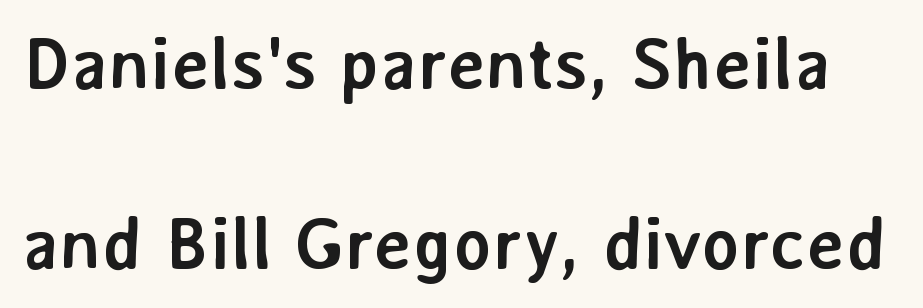
The image shows 73 px semibold sans-serif type, upright; set loose line spacing (2.47x), normal letter spacing, not underlined; low stroke contrast and a medium x-height.
